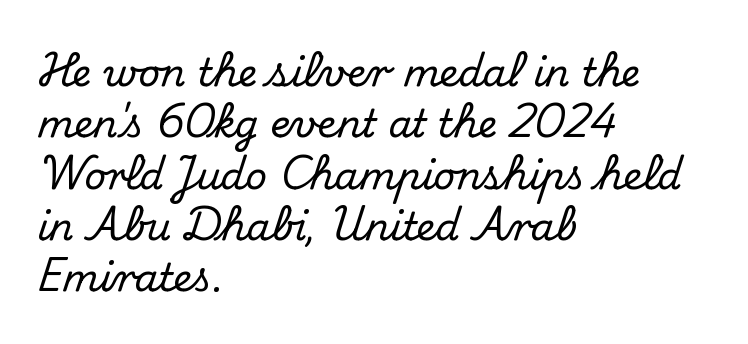
The image shows 38 px serif type; set left-aligned, normal line spacing (1.35x), normal letter spacing, not underlined; medium stroke contrast and a small x-height.
